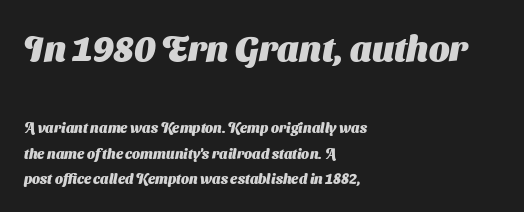
The image shows 36 px heavy sans-serif type; set left-aligned, line spacing 1.82x, normal letter spacing, not underlined; the first (top) block is 2.57x larger; medium stroke contrast and a medium x-height.
